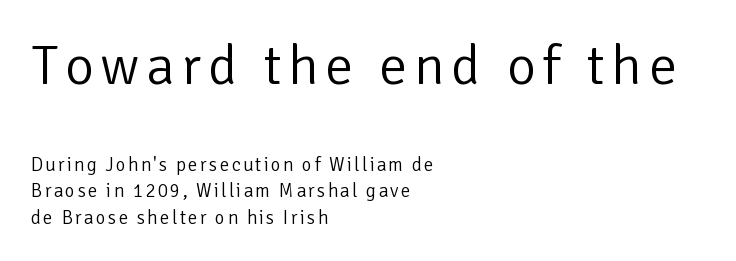
Q: Is the text bold? A: No.
Q: Is the text italic (slanted)? A: No, it is upright.
Q: Is the typeface a serif or a sans-serif typeface? A: Sans-serif.
Q: Is the text underlined? A: No.
Q: How is the paragraph aligned? A: Left-aligned.
Q: Is the spacing between lines tight, normal or loose? A: Normal.
Q: Which block of text is set in a larger size, the first (top) or the second (bottom)? A: The first (top) one.
Q: Width (condensed, normal, or wide)? A: Normal.
Q: Stroke contrast? A: Low.
Q: x-height? A: Medium.
Q: Monospaced? A: No.
